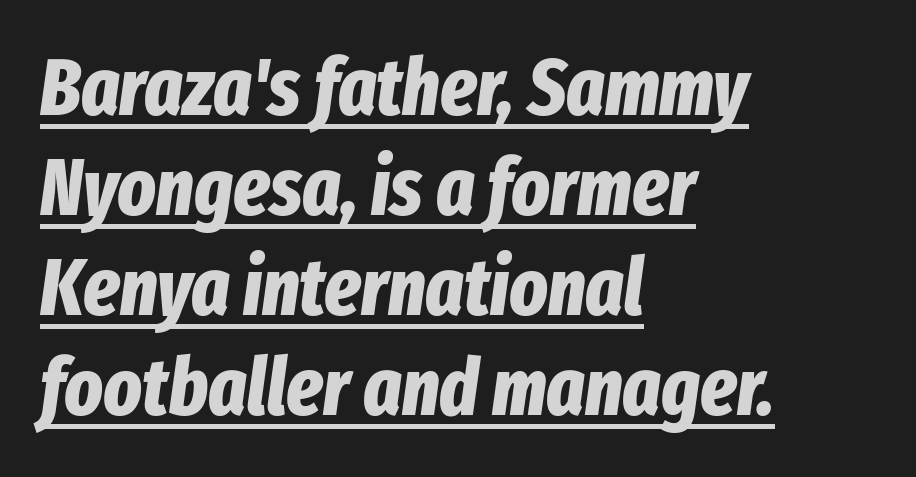
Q: Is the text bold? A: Yes.
Q: Is the text italic (slanted)? A: Yes, it leans right by about 8 degrees.
Q: Is the text underlined? A: Yes.
Q: How is the paragraph aligned? A: Left-aligned.
Q: Is the spacing between letters normal or unusually wide? A: Normal.
Q: Is the spacing between lines tight, normal or loose? A: Normal.
Q: Width (condensed, normal, or wide)? A: Condensed.
Q: Stroke contrast? A: Low.
Q: x-height? A: Medium.
Q: Monospaced? A: No.
